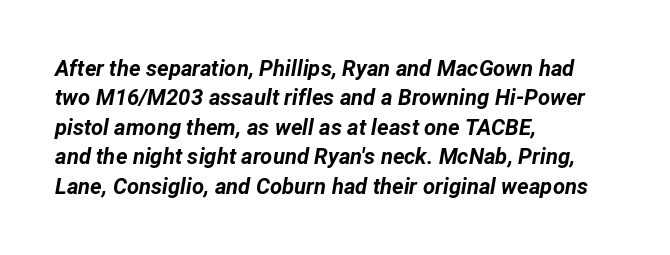
When letters slant like this, we call the style italic. Horizontal alignment here is leftward, the default for most running prose. The typesetting leans heavy: a genuine bold. The space between consecutive lines is moderate.
